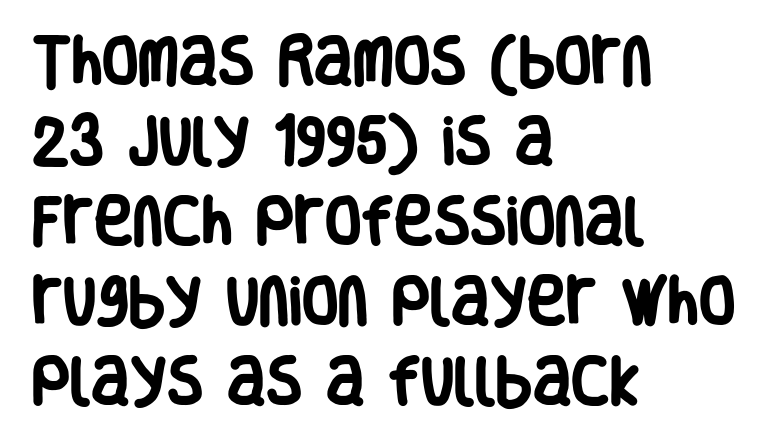
Q: Is the text bold? A: Yes.
Q: Is the text italic (slanted)? A: No, it is upright.
Q: Is the typeface a serif or a sans-serif typeface? A: Sans-serif.
Q: Is the text underlined? A: No.
Q: How is the paragraph aligned? A: Left-aligned.
Q: Is the spacing between letters normal or unusually wide? A: Normal.
Q: Is the spacing between lines tight, normal or loose? A: Normal.
Q: Width (condensed, normal, or wide)? A: Condensed.
Q: Stroke contrast? A: Low.
Q: x-height? A: Large.
Q: Monospaced? A: No.
